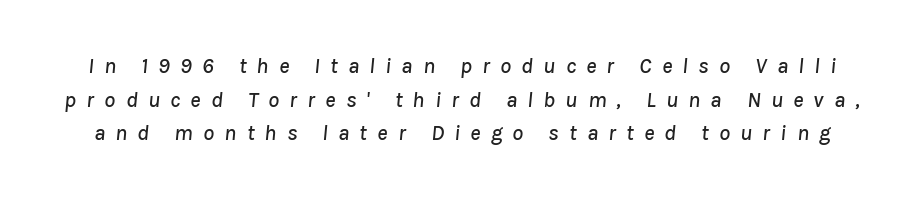
The image shows 22 px text type, italic (leaning right); set normal line spacing (1.53x), unusually wide letter spacing (+0.46 em), not underlined.
